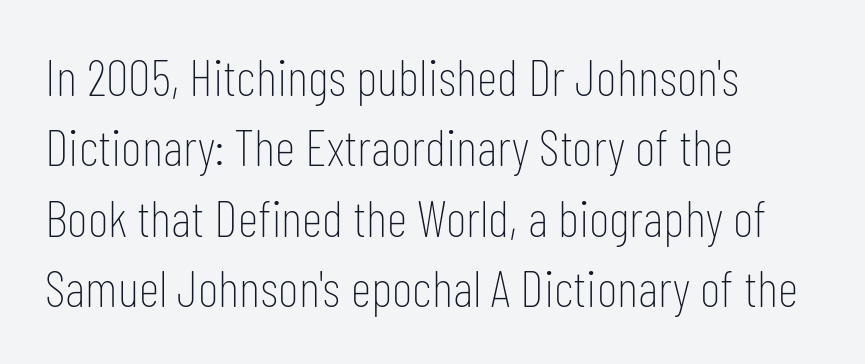
Q: Is the text bold? A: No.
Q: Is the text italic (slanted)? A: No, it is upright.
Q: Is the typeface a serif or a sans-serif typeface? A: Sans-serif.
Q: Is the text underlined? A: No.
Q: How is the paragraph aligned? A: Left-aligned.
Q: Is the spacing between letters normal or unusually wide? A: Normal.
Q: Is the spacing between lines tight, normal or loose? A: Normal.
Q: Width (condensed, normal, or wide)? A: Condensed.
Q: Stroke contrast? A: Low.
Q: x-height? A: Medium.
Q: Monospaced? A: No.
